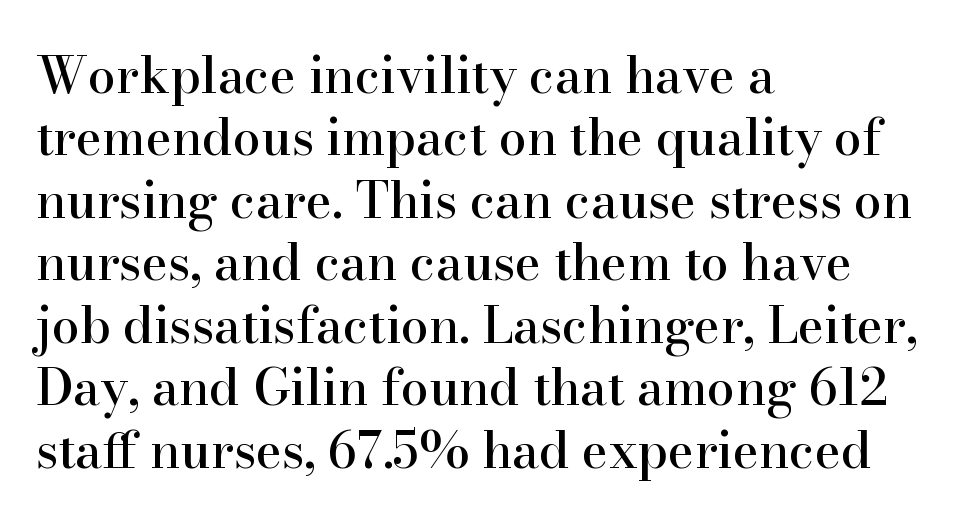
{"serif": "yes", "italic": "no", "width": "normal", "stroke_contrast": "high", "x_height": "small", "monospaced": "no", "underline": "no", "align": "left", "line_spacing": "normal", "line_spacing_ratio": 1.25, "letter_spacing": "normal", "letter_spacing_em": 0.0, "glyph_px": 50}
